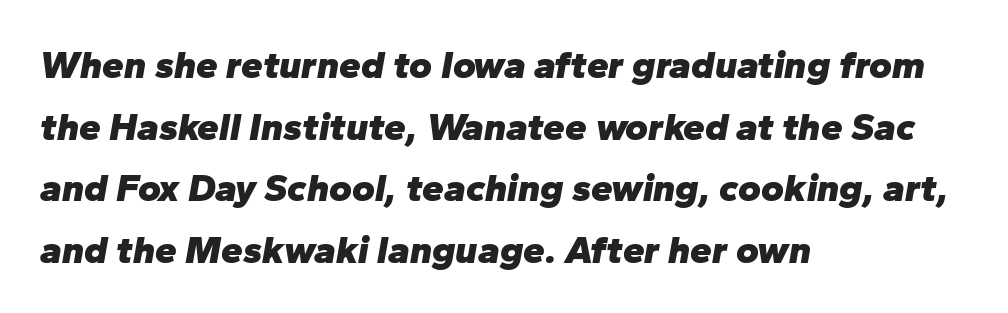
Q: Is the text bold? A: Yes.
Q: Is the text italic (slanted)? A: Yes, it leans right by about 10 degrees.
Q: Is the text underlined? A: No.
Q: How is the paragraph aligned? A: Left-aligned.
Q: Is the spacing between letters normal or unusually wide? A: Normal.
Q: Is the spacing between lines tight, normal or loose? A: Normal.
Q: Width (condensed, normal, or wide)? A: Normal.
Q: Stroke contrast? A: Low.
Q: x-height? A: Medium.
Q: Monospaced? A: No.
